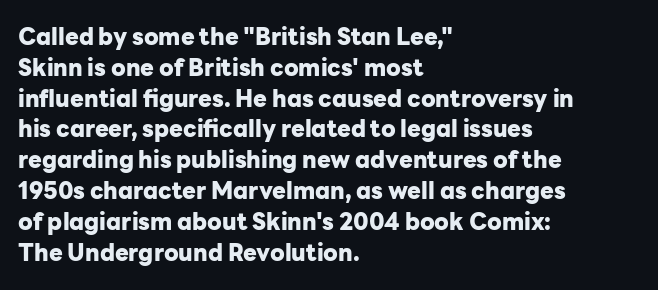
The image shows 23 px bold type, upright; set left-aligned, normal line spacing (1.34x), normal letter spacing, not underlined.
